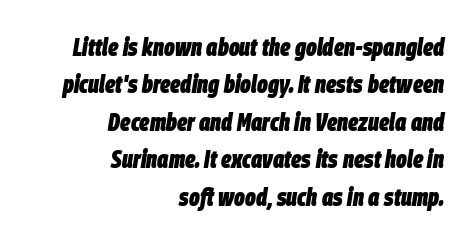
Q: Is the text bold? A: Yes.
Q: Is the text italic (slanted)? A: Yes, it leans right by about 9 degrees.
Q: Is the text underlined? A: No.
Q: How is the paragraph aligned? A: Right-aligned.
Q: Is the spacing between letters normal or unusually wide? A: Normal.
Q: Is the spacing between lines tight, normal or loose? A: Normal.
